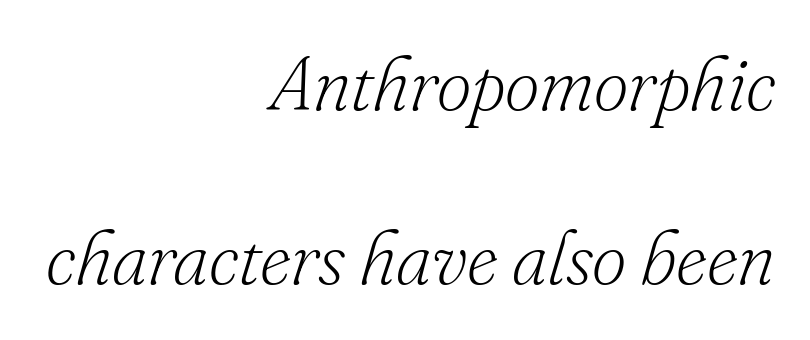
The image shows 76 px light serif type, italic (leaning right); set right-aligned, loose line spacing (2.29x), normal letter spacing, not underlined; low stroke contrast and a small x-height.
